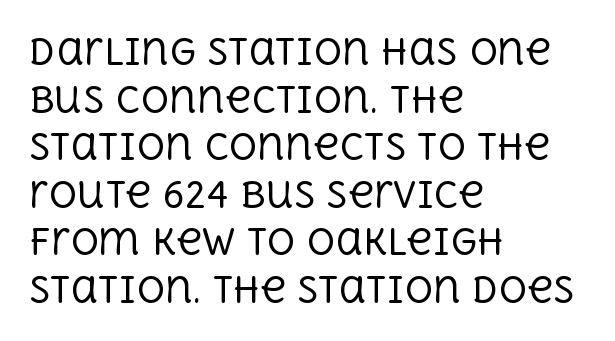
A typesetter would label this face a serif. Rows of type keep a routine distance in the vertical direction. Short note: letters normally spaced. The baseline area is clear. Line starts are locked; line ends wander.
